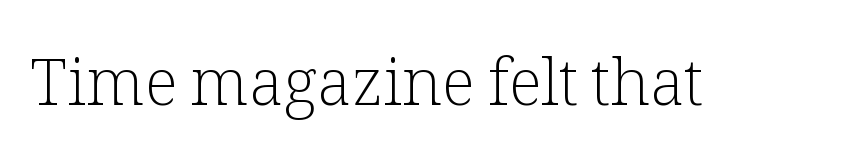
{"serif": "yes", "italic": "no", "bold": "no", "weight": "light", "width": "normal", "stroke_contrast": "low", "x_height": "medium", "monospaced": "no", "underline": "no", "letter_spacing": "normal", "letter_spacing_em": 0.0, "glyph_px": 65}
